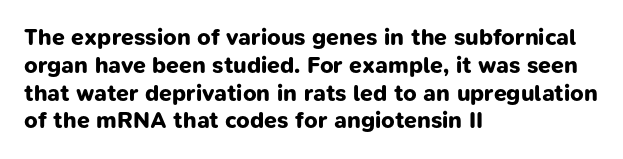
Just letters on the line, the space beneath them empty. Standard letterfit; no display-style spreading of the glyphs. Is the type bold? Yes — the strokes are clearly thick and heavy. The ragged edge is on the right, which tells us the setting is flush left.
